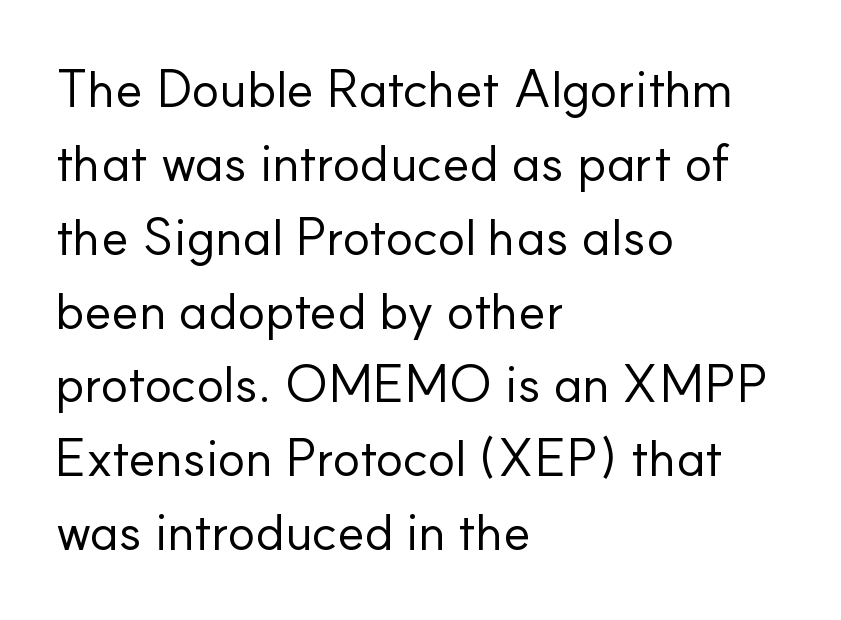
{"serif": "no", "italic": "no", "bold": "no", "weight": "regular", "width": "normal", "stroke_contrast": "low", "x_height": "small", "monospaced": "no", "underline": "no", "align": "left", "line_spacing": "normal", "line_spacing_ratio": 1.42, "letter_spacing": "normal", "letter_spacing_em": 0.0, "glyph_px": 52}
